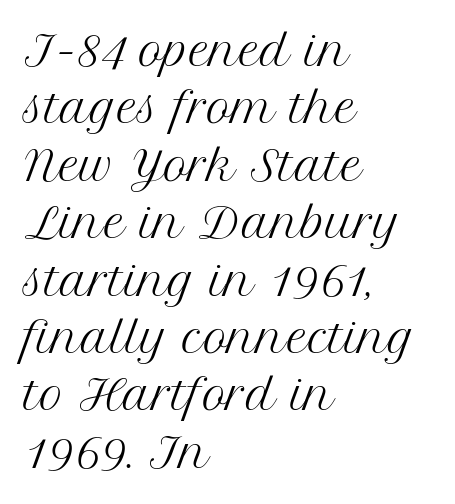
{"bold": "no", "weight": "regular", "width": "normal", "stroke_contrast": "medium", "x_height": "medium", "monospaced": "no", "underline": "no", "align": "left", "line_spacing": "normal", "line_spacing_ratio": 1.4, "letter_spacing": "normal", "letter_spacing_em": 0.0, "glyph_px": 41}
